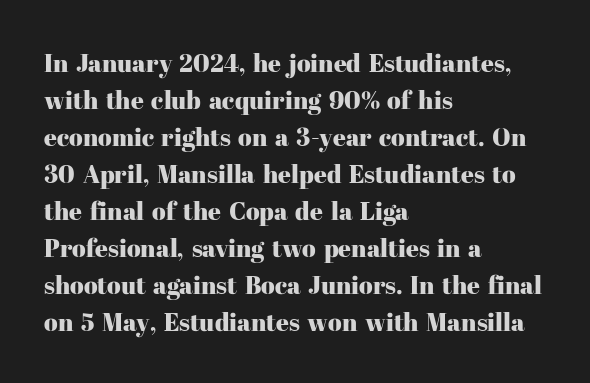
{"italic": "no", "underline": "no", "align": "left", "line_spacing": "normal", "line_spacing_ratio": 1.48, "letter_spacing": "normal", "letter_spacing_em": 0.0, "glyph_px": 25}
